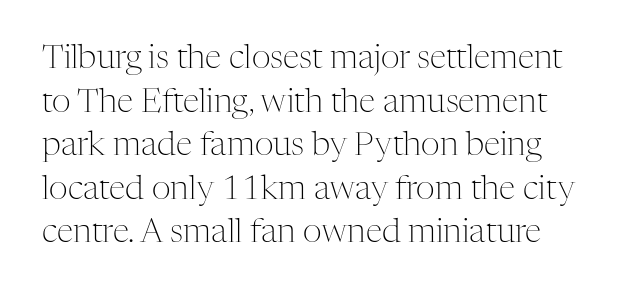
Q: Is the text bold? A: No.
Q: Is the text italic (slanted)? A: No, it is upright.
Q: Is the typeface a serif or a sans-serif typeface? A: Serif.
Q: Is the text underlined? A: No.
Q: Is the spacing between letters normal or unusually wide? A: Normal.
Q: Is the spacing between lines tight, normal or loose? A: Normal.
Q: Width (condensed, normal, or wide)? A: Normal.
Q: Stroke contrast? A: Medium.
Q: x-height? A: Medium.
Q: Monospaced? A: No.
